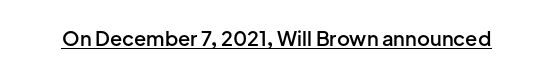
Vertical strokes here are truly vertical. Firm but not heavy-handed strokes: this text is semibold. A typographer would call this underscored text. Students, note that the glyphs here touch the page at normal intervals.
